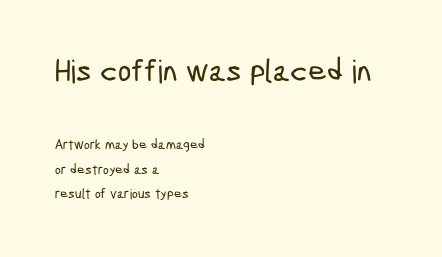
Serif or sans? Sans — the stroke terminals are bare. The passage is arranged the way most books set body copy — flush left. The type is set solid horizontally, with unmodified tracking. Nobody drew a line under any word here. Varying glyph widths throughout — classic text-font behaviour.
